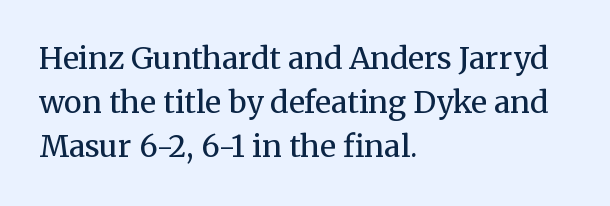
Compared with typical paragraphs, the rows here are spaced about the same. Honestly, the letter spacing is just normal — you wouldn't notice it. A light-to-regular cut is what we see here. The specimen omits any rule beneath the text block's lines.
